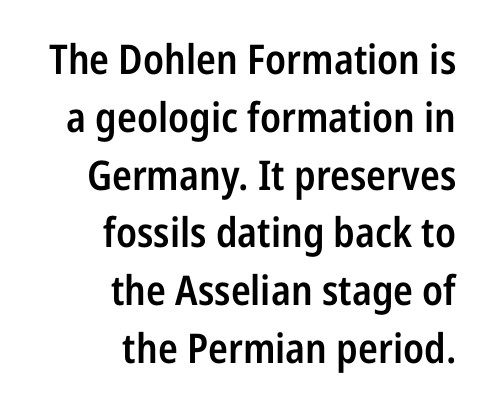
Q: Is the text bold? A: Semi-bold.
Q: Is the text italic (slanted)? A: No, it is upright.
Q: Is the typeface a serif or a sans-serif typeface? A: Sans-serif.
Q: Is the text underlined? A: No.
Q: How is the paragraph aligned? A: Right-aligned.
Q: Is the spacing between letters normal or unusually wide? A: Normal.
Q: Is the spacing between lines tight, normal or loose? A: Normal.
Q: Width (condensed, normal, or wide)? A: Condensed.
Q: Stroke contrast? A: Low.
Q: x-height? A: Medium.
Q: Monospaced? A: No.
